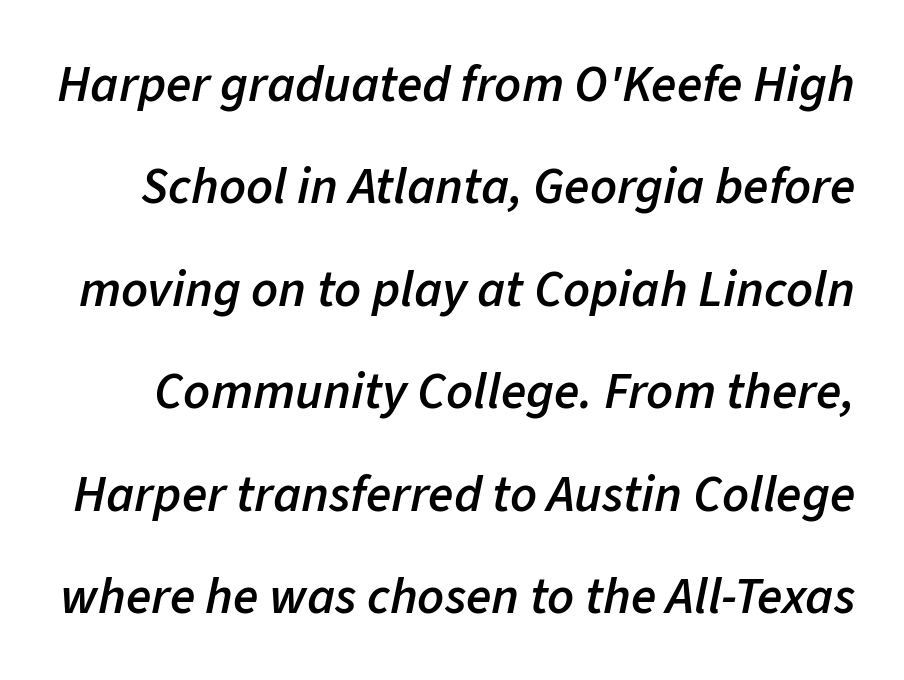
Q: Is the text bold? A: Semi-bold.
Q: Is the text italic (slanted)? A: Yes, it leans right by about 11 degrees.
Q: Is the text underlined? A: No.
Q: Is the spacing between letters normal or unusually wide? A: Normal.
Q: Is the spacing between lines tight, normal or loose? A: Loose.
Q: Width (condensed, normal, or wide)? A: Normal.
Q: Stroke contrast? A: Low.
Q: x-height? A: Medium.
Q: Monospaced? A: No.
